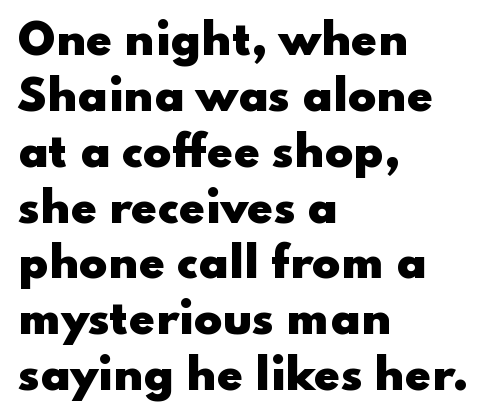
Q: Is the text bold? A: Yes.
Q: Is the text italic (slanted)? A: No, it is upright.
Q: Is the typeface a serif or a sans-serif typeface? A: Sans-serif.
Q: Is the text underlined? A: No.
Q: How is the paragraph aligned? A: Left-aligned.
Q: Is the spacing between letters normal or unusually wide? A: Normal.
Q: Is the spacing between lines tight, normal or loose? A: Normal.
Q: Width (condensed, normal, or wide)? A: Wide.
Q: Stroke contrast? A: Low.
Q: x-height? A: Small.
Q: Monospaced? A: No.
